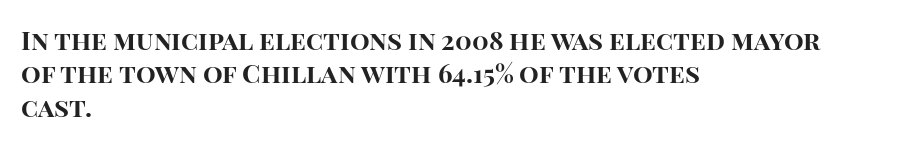
The image shows 26 px bold type, upright; set left-aligned, normal line spacing (1.28x), normal letter spacing, not underlined.
